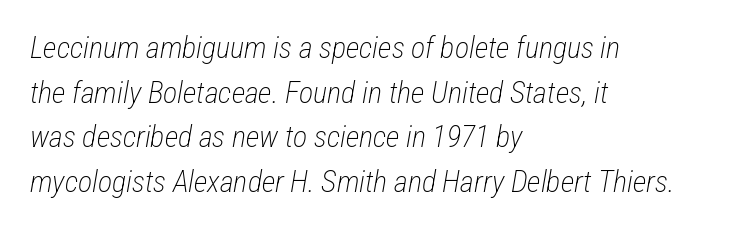
The image shows 30 px light, condensed type, italic (leaning right); set left-aligned, normal line spacing (1.49x), normal letter spacing, not underlined; low stroke contrast and a medium x-height.
